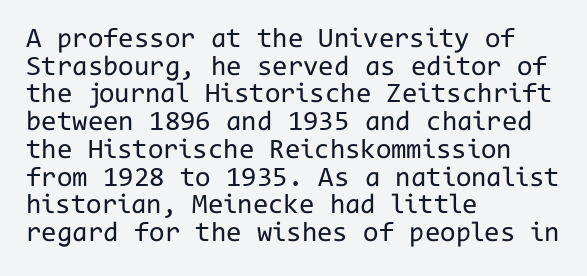
Q: Is the text bold? A: No.
Q: Is the text italic (slanted)? A: No, it is upright.
Q: Is the typeface a serif or a sans-serif typeface? A: Sans-serif.
Q: Is the text underlined? A: No.
Q: How is the paragraph aligned? A: Left-aligned.
Q: Is the spacing between letters normal or unusually wide? A: Normal.
Q: Is the spacing between lines tight, normal or loose? A: Tight.
Q: Width (condensed, normal, or wide)? A: Normal.
Q: Stroke contrast? A: Low.
Q: x-height? A: Medium.
Q: Monospaced? A: Yes.
